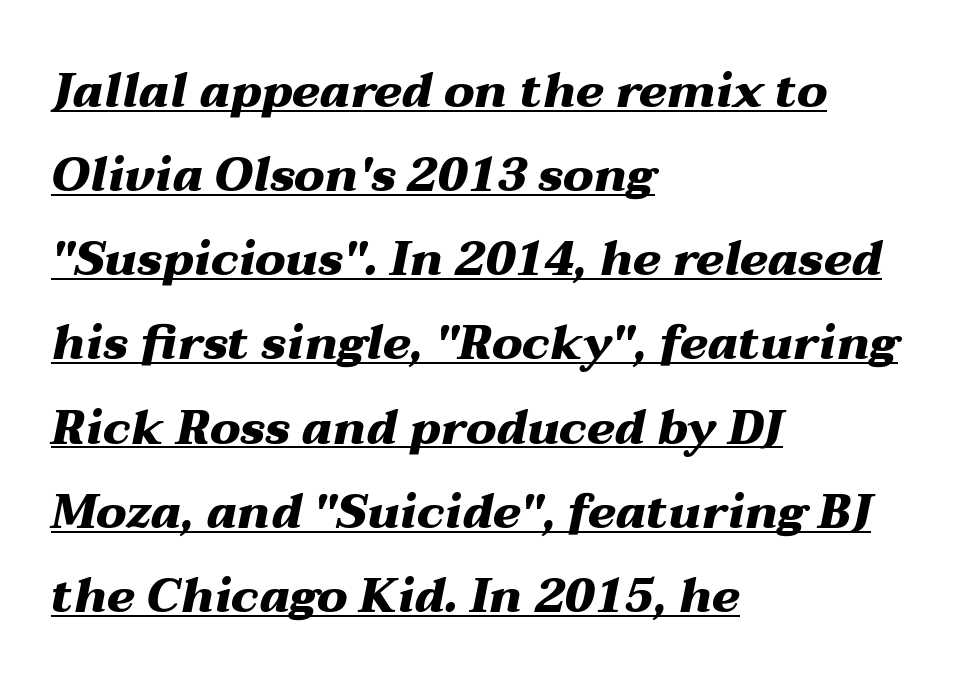
{"italic": "yes", "lean": "right", "slant_degrees": 12, "bold": "yes", "weight": "heavy", "width": "wide", "stroke_contrast": "medium", "x_height": "medium", "monospaced": "no", "underline": "yes", "align": "left", "line_spacing_ratio": 1.79, "letter_spacing": "normal", "letter_spacing_em": 0.0, "glyph_px": 47}
